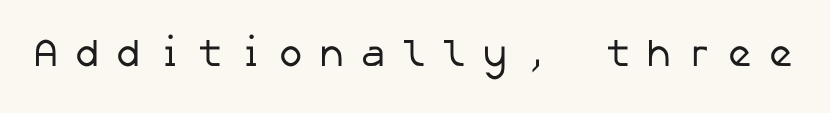
Is this a sans? Yes — the strokes have no serifs. The words here are not underlined. Substantial extra tracking has been applied to these lines. Ink coverage per letter is moderate at most.
